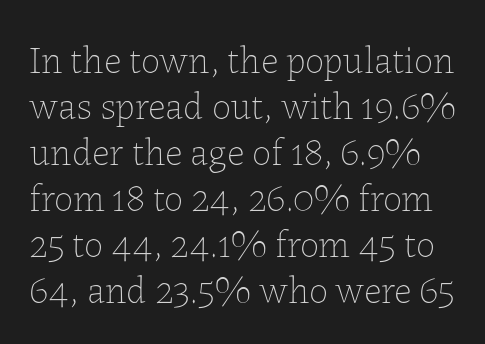
The area under the type is left untouched. Stroke thickness stays within the range of a standard reading face or lighter. Character widths vary here, with narrow letters taking less room than wide ones. Between one letter and the next there's only the usual sliver of space. Italic? Not at all — the glyphs are vertical.
